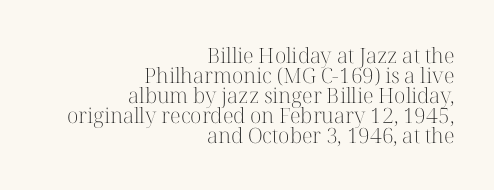
Nope, not italic — everything's standing straight. The typeface has the unassuming heft of standard copy or less. Short and long lines alike share a common ending point at right. Between one letter and the next there's only the usual sliver of space. Each row of text sits above clean, open space.
